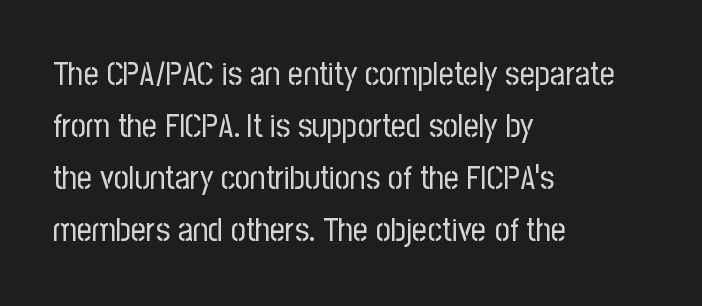
{"serif": "no", "italic": "no", "bold": "no", "weight": "regular", "width": "condensed", "stroke_contrast": "low", "x_height": "medium", "monospaced": "no", "underline": "no", "align": "left", "line_spacing": "normal", "line_spacing_ratio": 1.58, "letter_spacing": "normal", "letter_spacing_em": 0.0, "glyph_px": 33}
